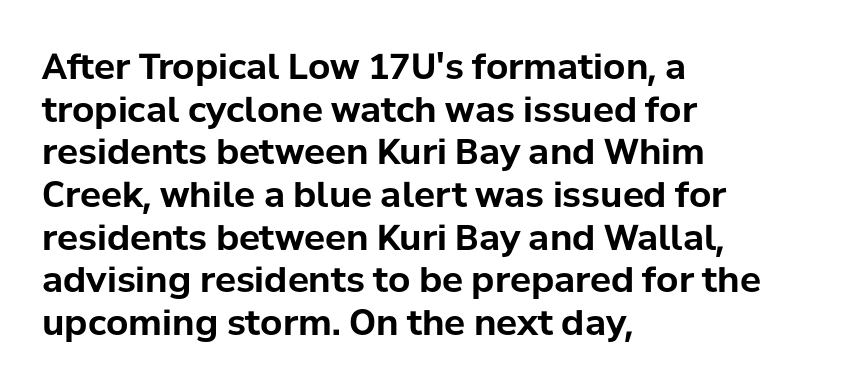
The image shows 35 px bold sans-serif type, upright; set left-aligned, line spacing 1.22x, normal letter spacing, not underlined; low stroke contrast and a medium x-height.
